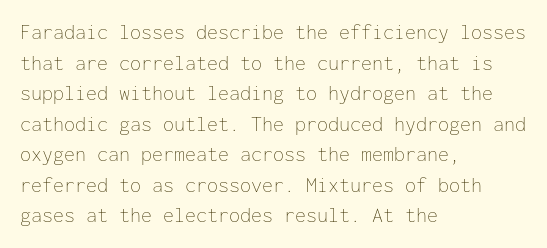
Here the glyphs are tracked normally, forming tight word shapes. This sample keeps an unexceptional amount of space between lines. Every character sits straight up, as roman type does. Each stroke keeps to a modest, everyday thickness or less. This rendering uses left alignment, leaving the right contour irregular. Descenders are the only things crossing below the line.
